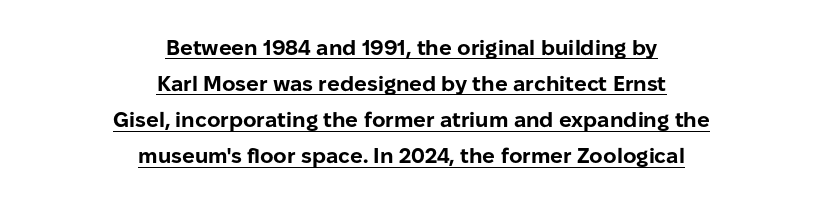
{"italic": "no", "bold": "yes", "underline": "yes", "align": "center", "line_spacing_ratio": 1.72, "letter_spacing": "normal", "letter_spacing_em": 0.0, "glyph_px": 21}
